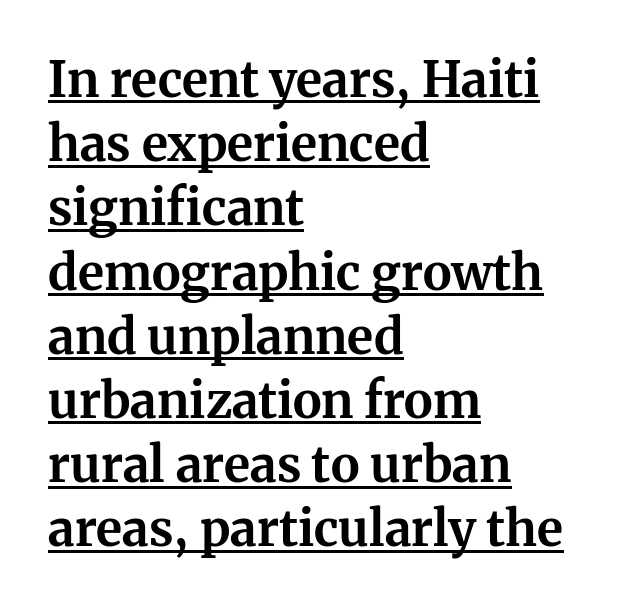
Does the copy run flush right? No — it runs flush left. The rendering uses natural spacing where letterforms have individual widths. Set as a true bold cut, around the 700 mark. This sample uses a serif face. Reading down the column, the eye jumps a familiar distance to each next line. How are the letters spaced? Ordinarily, with no added tracking.
